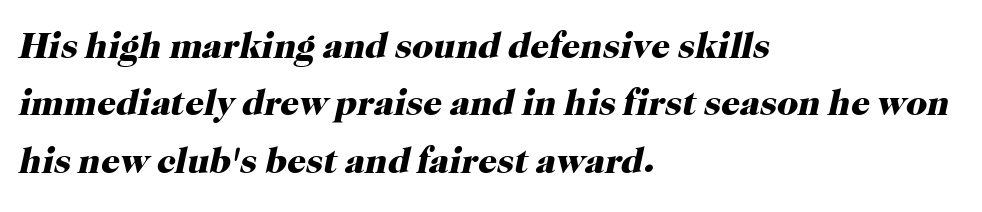
To sum up the face: it has serifs. Nobody touched the tracking dial on this one. Each row of text sits above clean, open space. A typesetter would call this proportional, since set widths differ per character.
